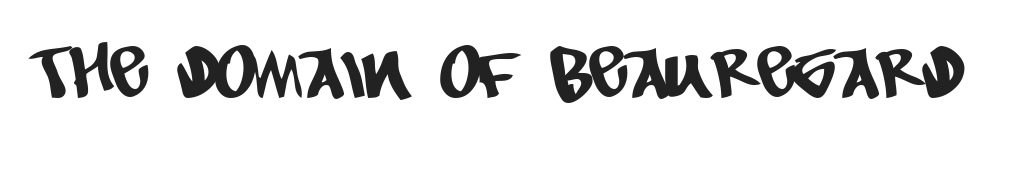
Q: Is the typeface a serif or a sans-serif typeface? A: Sans-serif.
Q: Is the text underlined? A: No.
Q: Is the spacing between letters normal or unusually wide? A: Normal.
Q: Width (condensed, normal, or wide)? A: Condensed.
Q: Stroke contrast? A: Low.
Q: x-height? A: Large.
Q: Monospaced? A: No.
